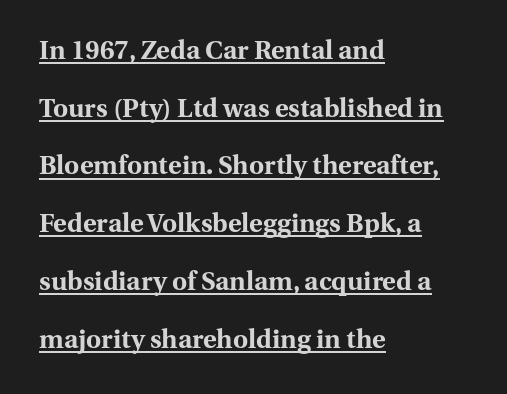
The string is rendered with underlining switched on. As a designer I'd log this as weight 700, bold. You could call the tracking neutral — neither tight nor loose. Airy leading. When letters stand straight like this, we call the style roman or upright.
